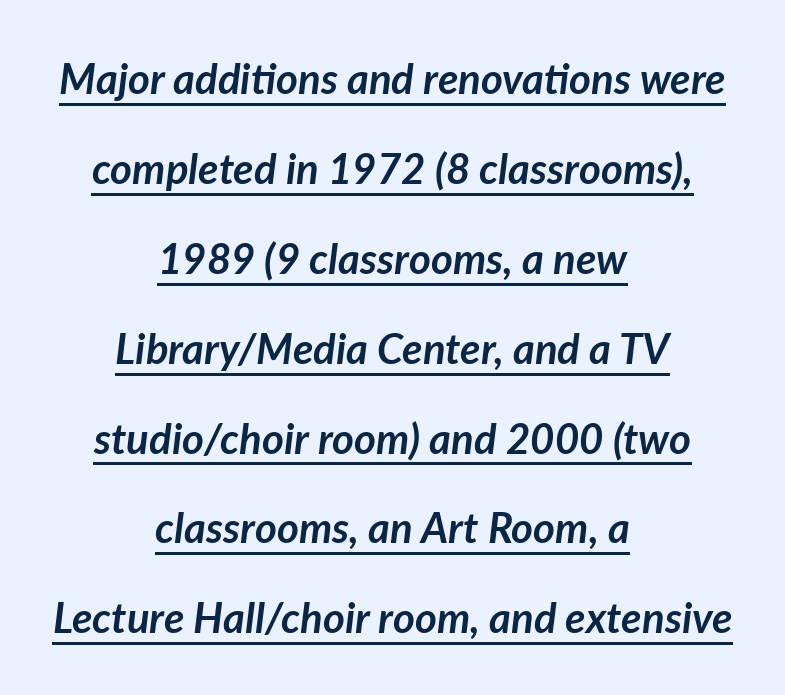
Q: Is the text bold? A: Yes.
Q: Is the text italic (slanted)? A: Yes, it leans right by about 7 degrees.
Q: Is the text underlined? A: Yes.
Q: How is the paragraph aligned? A: Centered.
Q: Is the spacing between letters normal or unusually wide? A: Normal.
Q: Is the spacing between lines tight, normal or loose? A: Loose.
Q: Width (condensed, normal, or wide)? A: Normal.
Q: Stroke contrast? A: Low.
Q: x-height? A: Medium.
Q: Monospaced? A: No.
